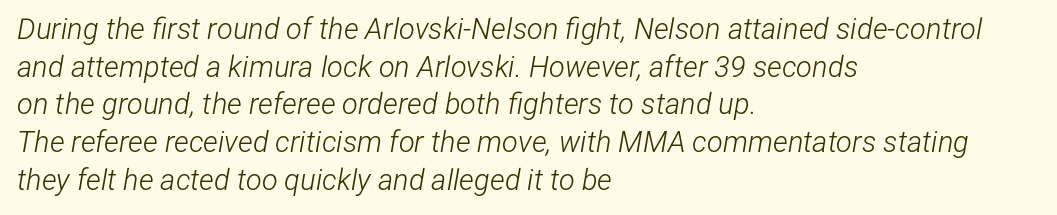
The image shows 29 px light, condensed type, italic (leaning right); set left-aligned, normal line spacing (1.3x), normal letter spacing, not underlined; low stroke contrast and a medium x-height.
